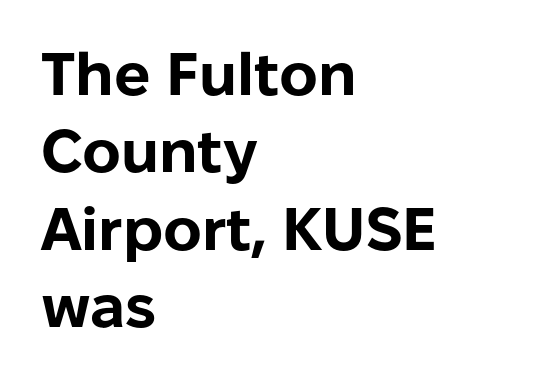
Just letters on the line, the space beneath them empty. There is no visible air inserted between adjacent glyphs. Casual observation: everything's shoved over to the left. Successive baselines arrive at the customary interval. The typography opts for an upright posture over an oblique one. The rendering uses natural spacing where letterforms have individual widths.
